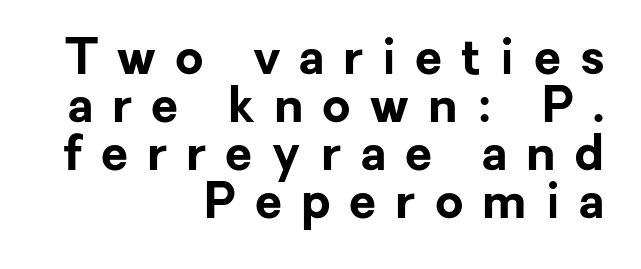
The image shows 49 px bold sans-serif type, upright; set right-aligned, tight line spacing (0.98x), unusually wide letter spacing (+0.39 em), not underlined; low stroke contrast and a medium x-height.
